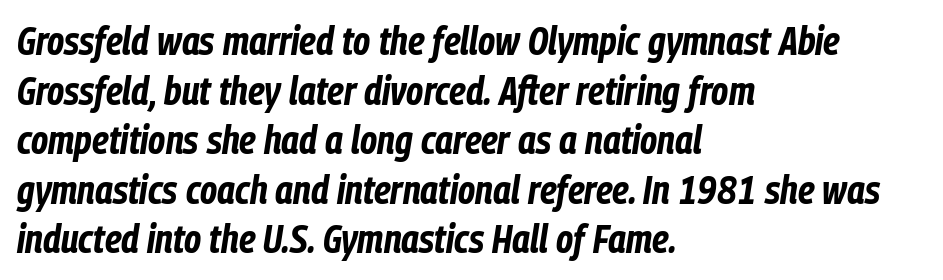
Q: Is the text bold? A: Yes.
Q: Is the text italic (slanted)? A: Yes, it leans right by about 9 degrees.
Q: Is the text underlined? A: No.
Q: How is the paragraph aligned? A: Left-aligned.
Q: Is the spacing between letters normal or unusually wide? A: Normal.
Q: Is the spacing between lines tight, normal or loose? A: Normal.
Q: Width (condensed, normal, or wide)? A: Condensed.
Q: Stroke contrast? A: Low.
Q: x-height? A: Medium.
Q: Monospaced? A: No.
